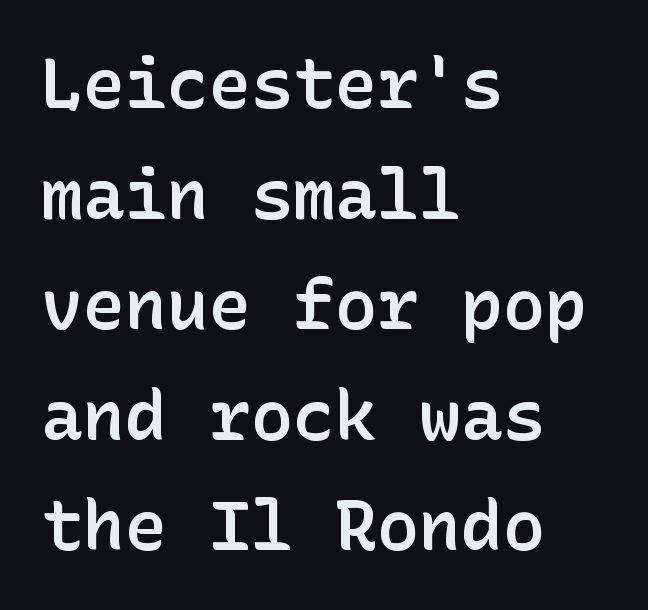
The image shows 70 px semibold sans-serif type, upright; set left-aligned, normal line spacing (1.58x), normal letter spacing, not underlined; low stroke contrast and a medium x-height.
